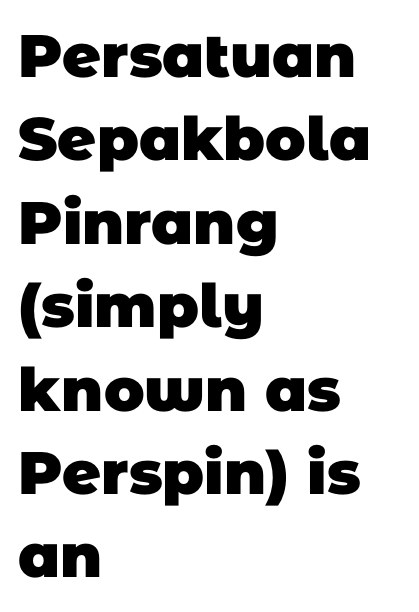
{"serif": "no", "bold": "yes", "weight": "heavy", "width": "normal", "stroke_contrast": "low", "x_height": "large", "monospaced": "no", "underline": "no", "align": "left", "line_spacing": "normal", "line_spacing_ratio": 1.39, "letter_spacing": "normal", "letter_spacing_em": 0.0, "glyph_px": 60}
